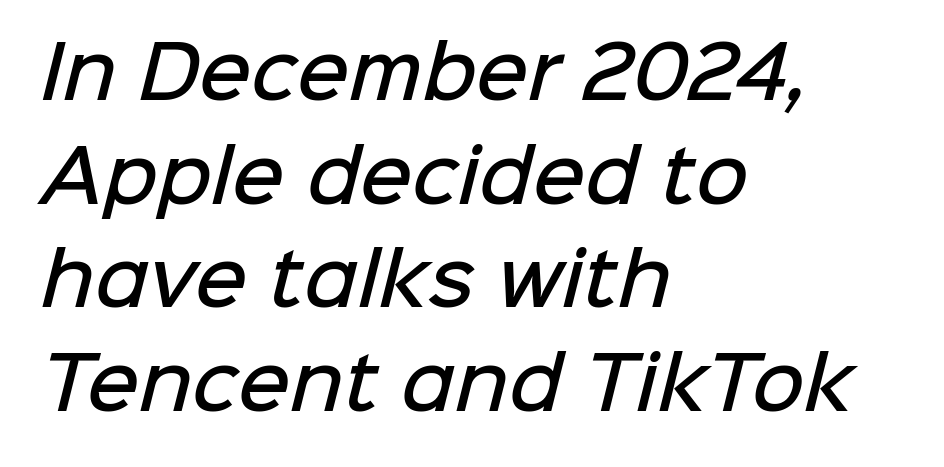
Q: Is the text bold? A: Semi-bold.
Q: Is the typeface a serif or a sans-serif typeface? A: Sans-serif.
Q: Is the text underlined? A: No.
Q: How is the paragraph aligned? A: Left-aligned.
Q: Is the spacing between letters normal or unusually wide? A: Normal.
Q: Is the spacing between lines tight, normal or loose? A: Normal.
Q: Width (condensed, normal, or wide)? A: Normal.
Q: Stroke contrast? A: Low.
Q: x-height? A: Medium.
Q: Monospaced? A: No.
